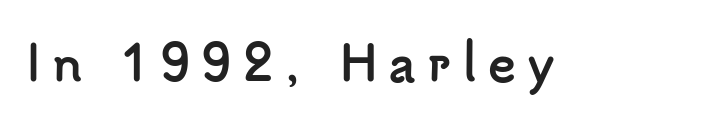
Check where the strokes stop: nothing finishes them off — pure sans. Each letter keeps its own natural width here, so spacing adapts to shape. Inter-character spacing is expanded well beyond the font's built-in metrics. The gap between lines stays unmarked.
